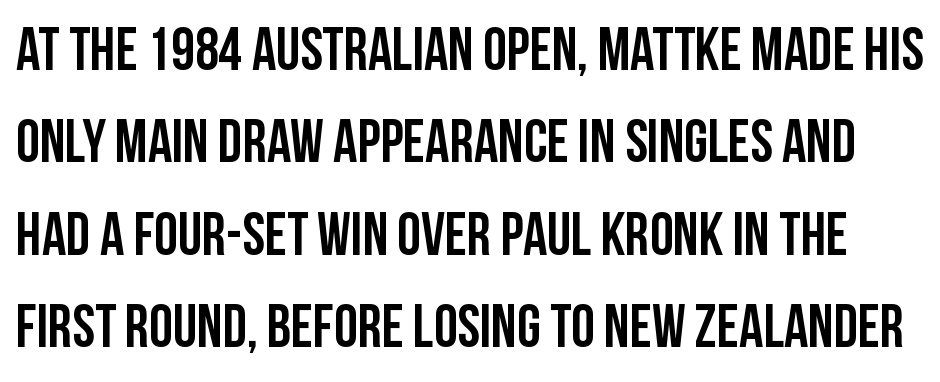
{"serif": "no", "italic": "no", "width": "condensed", "stroke_contrast": "low", "x_height": "large", "monospaced": "no", "underline": "no", "line_spacing": "normal", "line_spacing_ratio": 1.54, "letter_spacing": "normal", "letter_spacing_em": 0.0, "glyph_px": 60}
